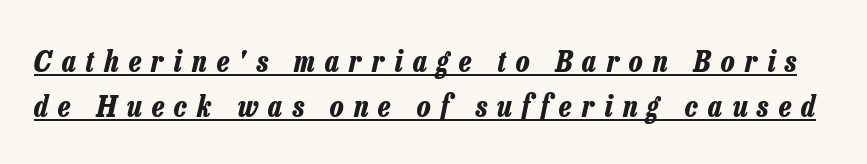
The image shows 30 px bold, condensed type, italic (leaning right); set normal line spacing (1.5x), unusually wide letter spacing (+0.34 em), underlined; low stroke contrast and a medium x-height.
